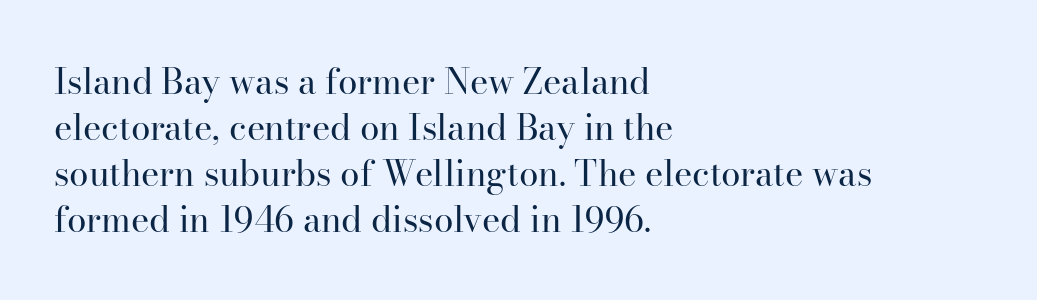
Q: Is the text bold? A: No.
Q: Is the text italic (slanted)? A: No, it is upright.
Q: Is the typeface a serif or a sans-serif typeface? A: Serif.
Q: Is the text underlined? A: No.
Q: How is the paragraph aligned? A: Left-aligned.
Q: Is the spacing between letters normal or unusually wide? A: Normal.
Q: Is the spacing between lines tight, normal or loose? A: Normal.
Q: Width (condensed, normal, or wide)? A: Normal.
Q: Stroke contrast? A: High.
Q: x-height? A: Small.
Q: Monospaced? A: No.
